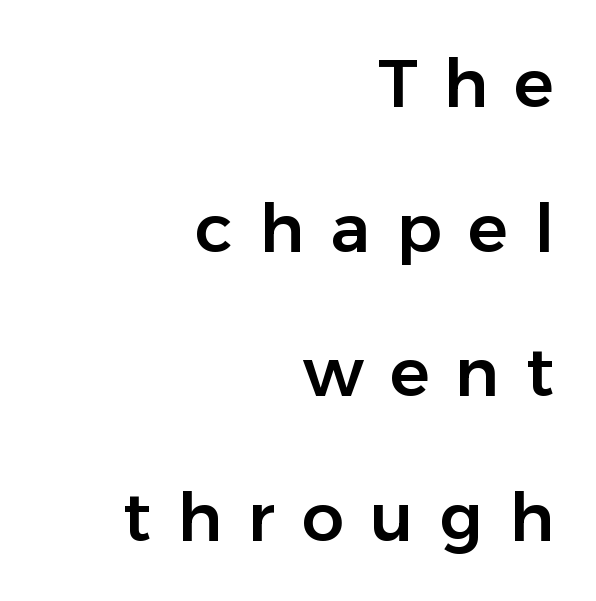
Q: Is the text italic (slanted)? A: No, it is upright.
Q: Is the typeface a serif or a sans-serif typeface? A: Sans-serif.
Q: Is the text underlined? A: No.
Q: How is the paragraph aligned? A: Right-aligned.
Q: Is the spacing between letters normal or unusually wide? A: Unusually wide.
Q: Is the spacing between lines tight, normal or loose? A: Loose.
Q: Width (condensed, normal, or wide)? A: Normal.
Q: Stroke contrast? A: Low.
Q: x-height? A: Medium.
Q: Monospaced? A: No.
